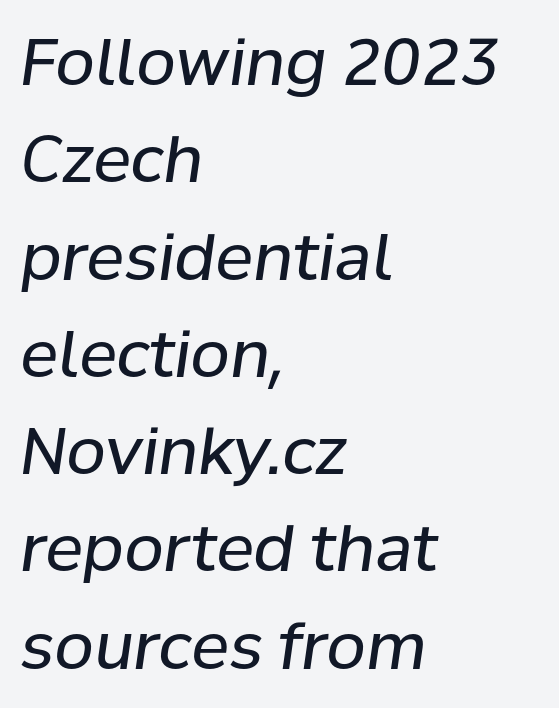
Q: Is the text bold? A: No.
Q: Is the text italic (slanted)? A: Yes, it leans right by about 8 degrees.
Q: Is the text underlined? A: No.
Q: How is the paragraph aligned? A: Left-aligned.
Q: Is the spacing between letters normal or unusually wide? A: Normal.
Q: Is the spacing between lines tight, normal or loose? A: Normal.
Q: Width (condensed, normal, or wide)? A: Normal.
Q: Stroke contrast? A: Low.
Q: x-height? A: Medium.
Q: Monospaced? A: No.
